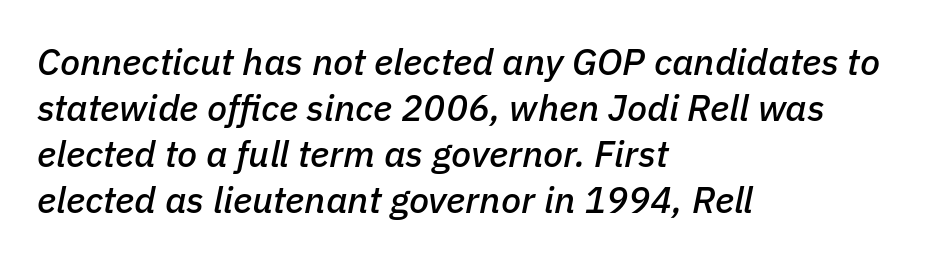
The letters are slanted; this is an italic face. This rendering leaves character spacing at its baseline value. The specimen omits any rule beneath the text block's lines. A classic flush-left, rag-right setting is used for this passage.
